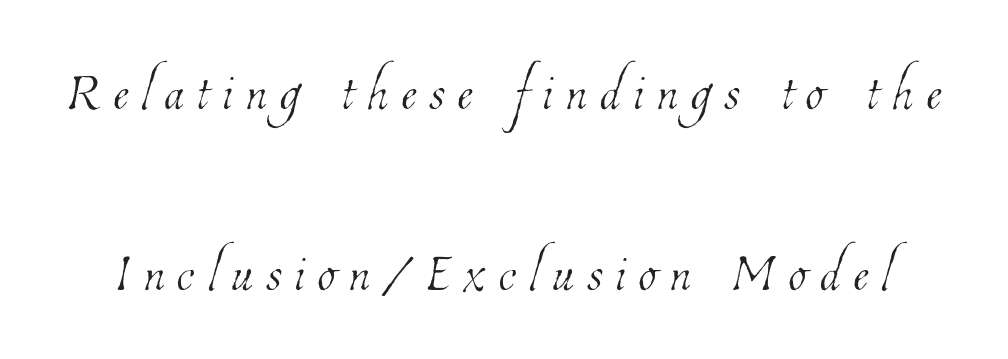
{"bold": "no", "weight": "thin", "width": "condensed", "stroke_contrast": "low", "x_height": "medium", "monospaced": "no", "underline": "no", "line_spacing": "loose", "line_spacing_ratio": 2.48, "glyph_px": 73}
